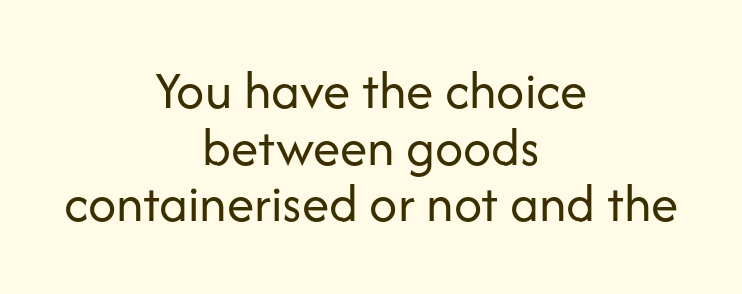
{"serif": "no", "italic": "no", "bold": "no", "weight": "regular", "width": "normal", "stroke_contrast": "low", "x_height": "medium", "monospaced": "no", "underline": "no", "align": "center", "line_spacing": "tight", "line_spacing_ratio": 1.03, "letter_spacing": "normal", "letter_spacing_em": 0.0, "glyph_px": 55}
